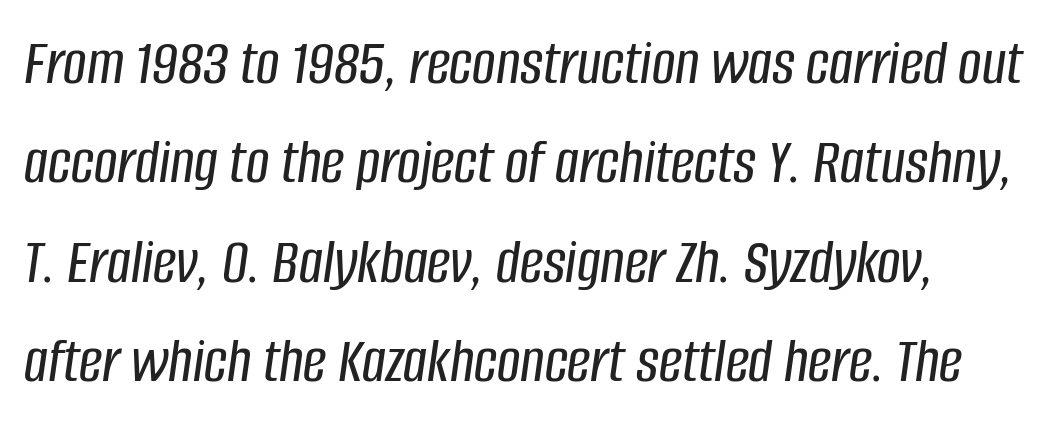
{"italic": "yes", "lean": "right", "slant_degrees": 8, "width": "condensed", "stroke_contrast": "low", "x_height": "large", "monospaced": "no", "underline": "no", "line_spacing": "normal", "line_spacing_ratio": 1.53, "letter_spacing": "normal", "letter_spacing_em": 0.0, "glyph_px": 65}
